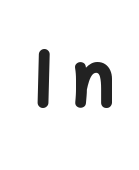
The image shows 73 px bold sans-serif type, upright; set unusually wide letter spacing (+0.28 em), not underlined; low stroke contrast and a medium x-height.
